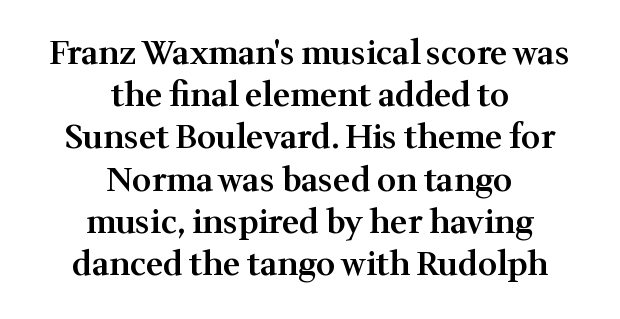
{"serif": "yes", "italic": "no", "bold": "semi", "weight": "semibold", "width": "normal", "stroke_contrast": "medium", "x_height": "medium", "monospaced": "no", "underline": "no", "align": "center", "line_spacing": "normal", "line_spacing_ratio": 1.28, "letter_spacing": "normal", "letter_spacing_em": 0.0, "glyph_px": 33}
